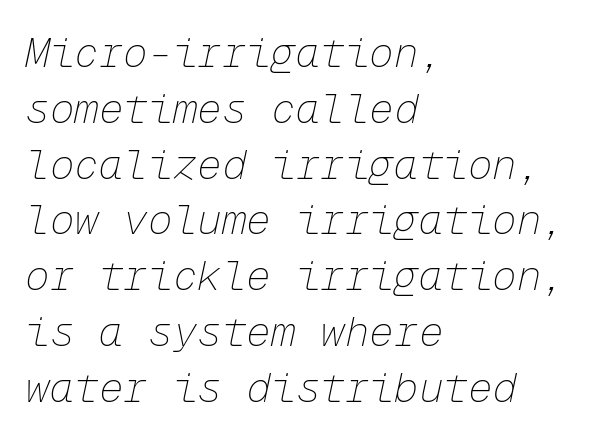
{"italic": "yes", "lean": "right", "slant_degrees": 12, "bold": "no", "weight": "thin", "width": "normal", "stroke_contrast": "low", "x_height": "medium", "monospaced": "yes", "underline": "no", "align": "left", "line_spacing": "normal", "line_spacing_ratio": 1.36, "letter_spacing": "normal", "letter_spacing_em": 0.0, "glyph_px": 41}
